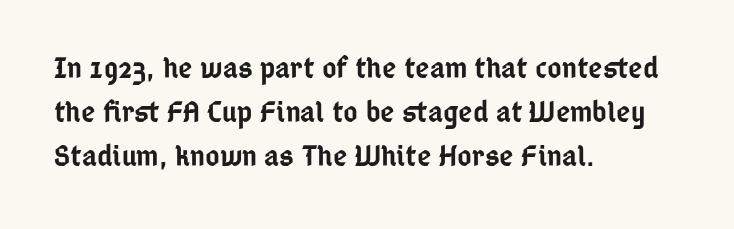
The image shows 31 px semibold, condensed sans-serif type, upright; set left-aligned, normal line spacing (1.42x), normal letter spacing, not underlined; low stroke contrast and a medium x-height.
